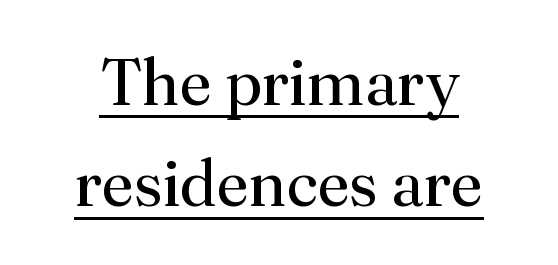
Q: Is the text bold? A: No.
Q: Is the text italic (slanted)? A: No, it is upright.
Q: Is the typeface a serif or a sans-serif typeface? A: Serif.
Q: Is the text underlined? A: Yes.
Q: Is the spacing between letters normal or unusually wide? A: Normal.
Q: Is the spacing between lines tight, normal or loose? A: Normal.
Q: Width (condensed, normal, or wide)? A: Normal.
Q: Stroke contrast? A: Medium.
Q: x-height? A: Small.
Q: Monospaced? A: No.
